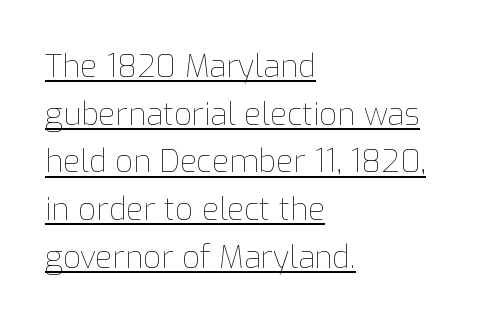
Q: Is the text bold? A: No.
Q: Is the text italic (slanted)? A: No, it is upright.
Q: Is the text underlined? A: Yes.
Q: How is the paragraph aligned? A: Left-aligned.
Q: Is the spacing between letters normal or unusually wide? A: Normal.
Q: Is the spacing between lines tight, normal or loose? A: Normal.
Q: Width (condensed, normal, or wide)? A: Normal.
Q: Stroke contrast? A: Low.
Q: x-height? A: Medium.
Q: Monospaced? A: No.
